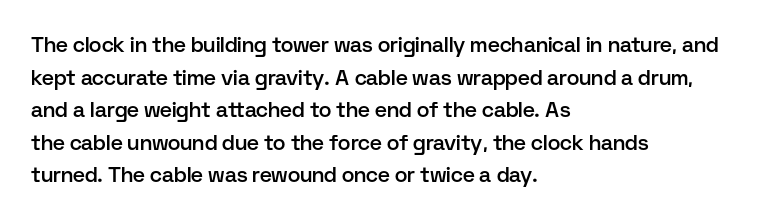
Decoration check: the copy has no underline. If you drew a ruler down the left edge, every line would touch it. How would I describe the line gaps? Plain and ordinary. The characters look somewhat weighty, a semibold short of true bold. Ordinary non-slanted type is in use.
